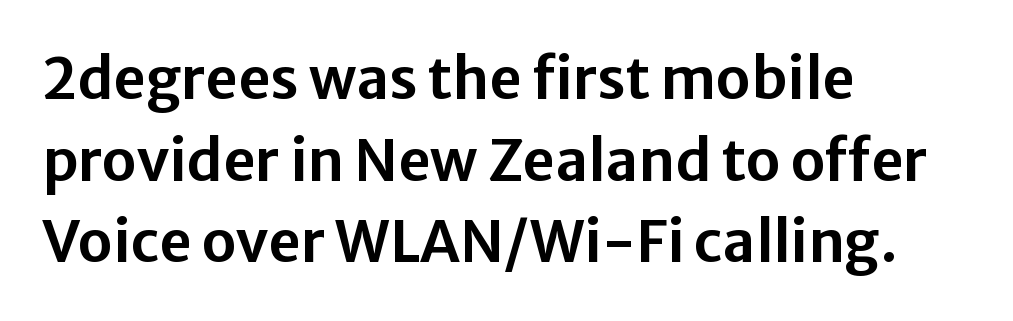
Q: Is the text italic (slanted)? A: No, it is upright.
Q: Is the typeface a serif or a sans-serif typeface? A: Sans-serif.
Q: Is the text underlined? A: No.
Q: How is the paragraph aligned? A: Left-aligned.
Q: Is the spacing between letters normal or unusually wide? A: Normal.
Q: Is the spacing between lines tight, normal or loose? A: Normal.
Q: Width (condensed, normal, or wide)? A: Normal.
Q: Stroke contrast? A: Low.
Q: x-height? A: Medium.
Q: Monospaced? A: No.
